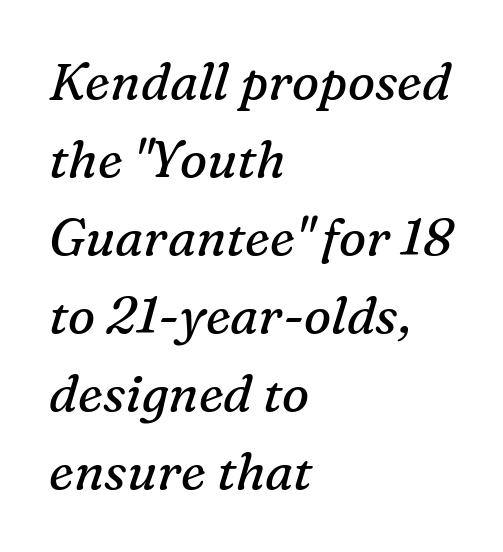
{"serif": "yes", "italic": "yes", "lean": "right", "slant_degrees": 16, "bold": "no", "weight": "regular", "width": "normal", "stroke_contrast": "medium", "x_height": "medium", "monospaced": "no", "underline": "no", "align": "left", "line_spacing": "normal", "line_spacing_ratio": 1.53, "letter_spacing": "normal", "letter_spacing_em": 0.0, "glyph_px": 51}
